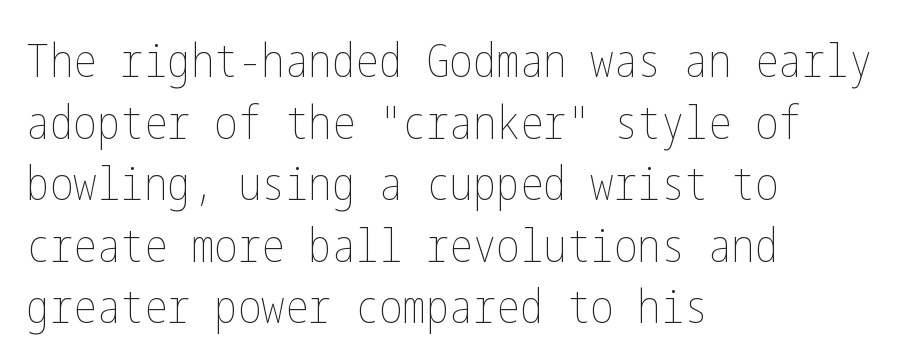
Q: Is the text bold? A: No.
Q: Is the text italic (slanted)? A: No, it is upright.
Q: Is the text underlined? A: No.
Q: How is the paragraph aligned? A: Left-aligned.
Q: Is the spacing between letters normal or unusually wide? A: Normal.
Q: Is the spacing between lines tight, normal or loose? A: Normal.
Q: Width (condensed, normal, or wide)? A: Condensed.
Q: Stroke contrast? A: Low.
Q: x-height? A: Medium.
